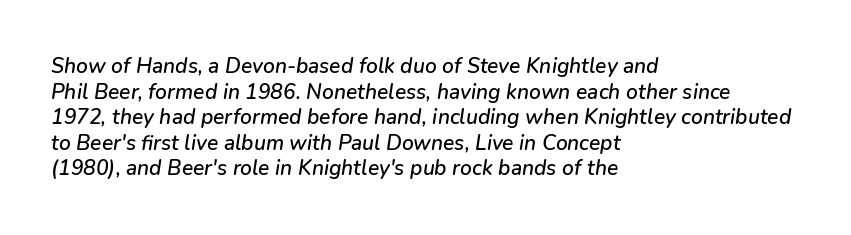
Compared with typical body copy, the letter spacing here is the same. Unmarked baselines from the first word to the last. Tall strokes in this sample are angled rather than plumb. The typesetter chose a ragged-right arrangement here.
